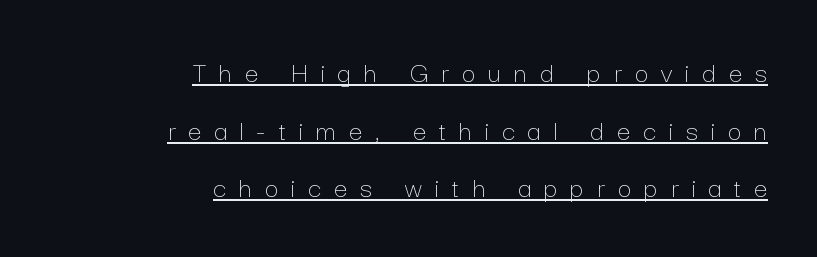
In terms of letterspacing, this is a distinctly airy, spread setting. You could not count columns in this text — the font is proportionally spaced. Upright lettering throughout. Every row of glyphs terminates at an identical x-position on the right. A continuous stroke trails under the words, as in a hyperlink. Each stroke keeps to a modest, everyday thickness or less.
